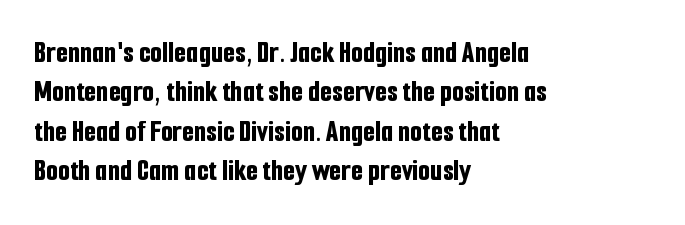
The image shows 31 px bold, condensed sans-serif type, upright; set left-aligned, normal line spacing (1.27x), normal letter spacing, not underlined; low stroke contrast and a medium x-height.
